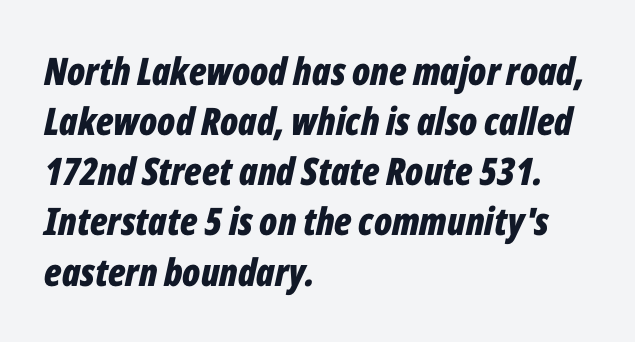
Q: Is the text bold? A: Yes.
Q: Is the text italic (slanted)? A: Yes, it leans right by about 12 degrees.
Q: Is the text underlined? A: No.
Q: How is the paragraph aligned? A: Left-aligned.
Q: Is the spacing between letters normal or unusually wide? A: Normal.
Q: Is the spacing between lines tight, normal or loose? A: Normal.
Q: Width (condensed, normal, or wide)? A: Condensed.
Q: Stroke contrast? A: Low.
Q: x-height? A: Medium.
Q: Monospaced? A: No.
